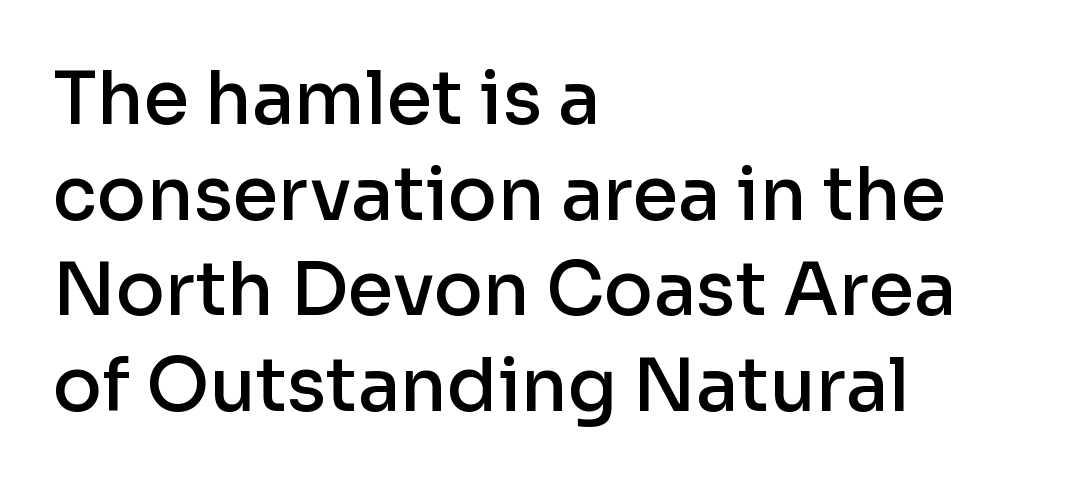
{"serif": "no", "italic": "no", "bold": "semi", "weight": "semibold", "width": "normal", "stroke_contrast": "low", "x_height": "medium", "monospaced": "no", "underline": "no", "align": "left", "line_spacing": "normal", "line_spacing_ratio": 1.31, "letter_spacing": "normal", "letter_spacing_em": 0.0, "glyph_px": 73}
